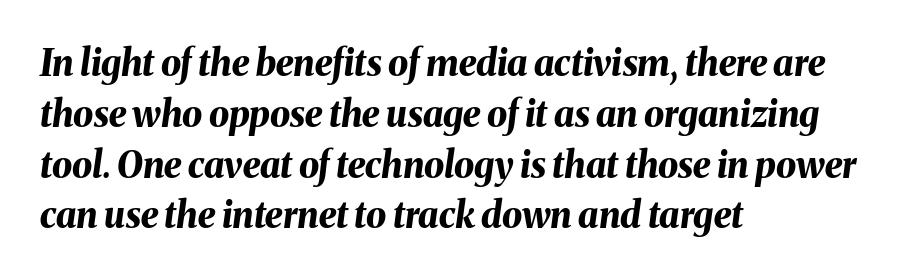
The image shows 36 px bold type, italic (leaning right); set left-aligned, normal line spacing (1.41x), normal letter spacing, not underlined; medium stroke contrast and a medium x-height.
